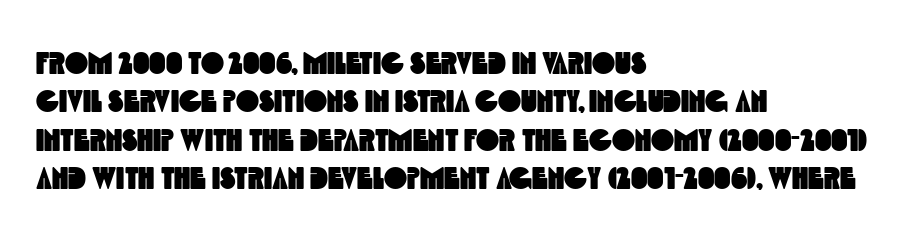
Q: Is the typeface a serif or a sans-serif typeface? A: Sans-serif.
Q: Is the text underlined? A: No.
Q: How is the paragraph aligned? A: Left-aligned.
Q: Is the spacing between letters normal or unusually wide? A: Normal.
Q: Width (condensed, normal, or wide)? A: Condensed.
Q: x-height? A: Large.
Q: Monospaced? A: No.
